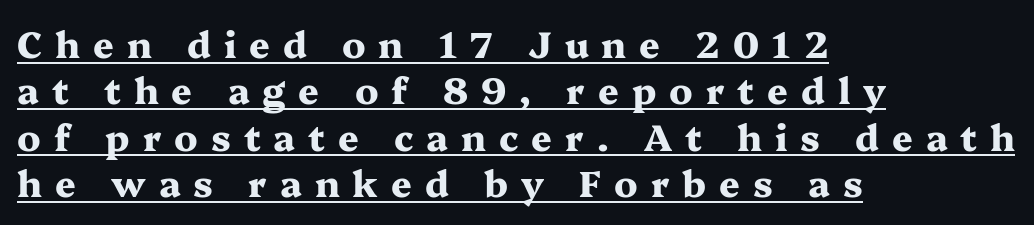
The image shows 36 px heavy, wide serif type, upright; set left-aligned, normal line spacing (1.29x), unusually wide letter spacing (+0.36 em), underlined; medium stroke contrast and a medium x-height.
